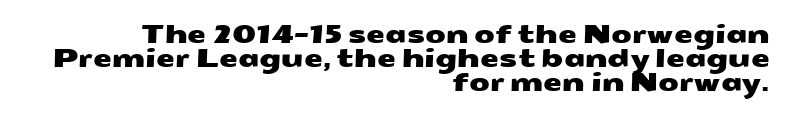
{"underline": "no", "align": "right", "line_spacing": "tight", "line_spacing_ratio": 1.01, "letter_spacing": "normal", "letter_spacing_em": 0.0, "glyph_px": 24}
